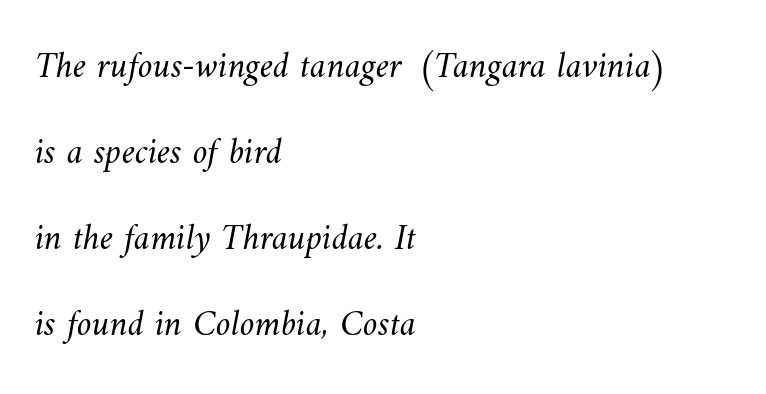
The image shows 37 px light type; set left-aligned, loose line spacing (2.32x), normal letter spacing, not underlined; medium stroke contrast and a small x-height.
